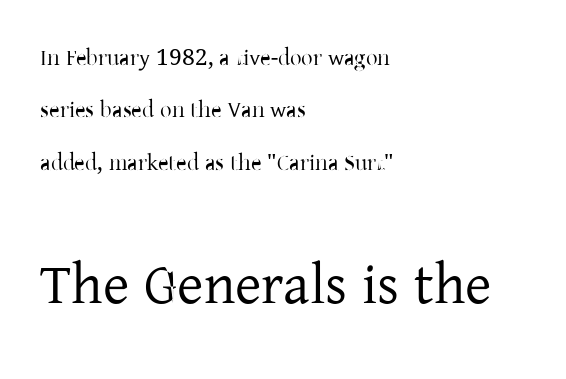
Q: Is the text bold? A: No.
Q: Is the text italic (slanted)? A: No, it is upright.
Q: Is the typeface a serif or a sans-serif typeface? A: Serif.
Q: Is the text underlined? A: No.
Q: How is the paragraph aligned? A: Left-aligned.
Q: Is the spacing between letters normal or unusually wide? A: Normal.
Q: Is the spacing between lines tight, normal or loose? A: Loose.
Q: Which block of text is set in a larger size, the first (top) or the second (bottom)? A: The second (bottom) one.
Q: Width (condensed, normal, or wide)? A: Normal.
Q: Stroke contrast? A: Low.
Q: x-height? A: Medium.
Q: Monospaced? A: No.
